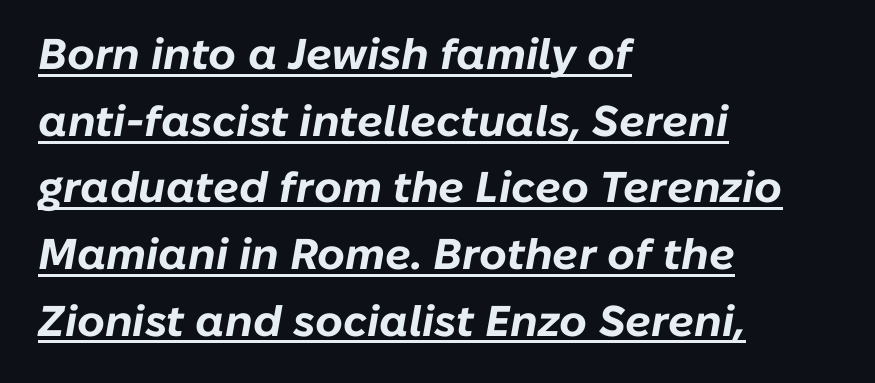
Q: Is the text bold? A: Yes.
Q: Is the text italic (slanted)? A: Yes, it leans right by about 10 degrees.
Q: Is the text underlined? A: Yes.
Q: How is the paragraph aligned? A: Left-aligned.
Q: Is the spacing between letters normal or unusually wide? A: Normal.
Q: Is the spacing between lines tight, normal or loose? A: Normal.
Q: Width (condensed, normal, or wide)? A: Normal.
Q: Stroke contrast? A: Low.
Q: x-height? A: Medium.
Q: Monospaced? A: No.
